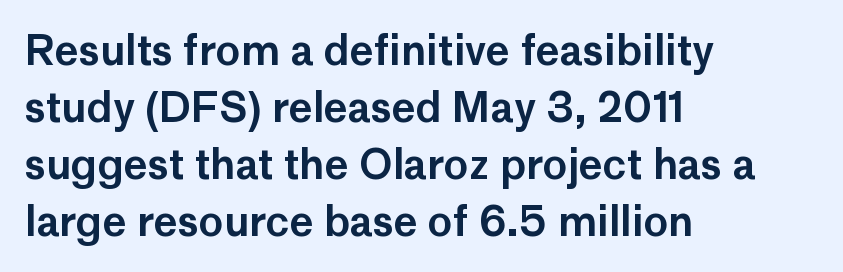
Q: Is the text italic (slanted)? A: No, it is upright.
Q: Is the typeface a serif or a sans-serif typeface? A: Sans-serif.
Q: Is the text underlined? A: No.
Q: How is the paragraph aligned? A: Left-aligned.
Q: Is the spacing between letters normal or unusually wide? A: Normal.
Q: Is the spacing between lines tight, normal or loose? A: Normal.
Q: Width (condensed, normal, or wide)? A: Normal.
Q: Stroke contrast? A: Low.
Q: x-height? A: Medium.
Q: Monospaced? A: No.
